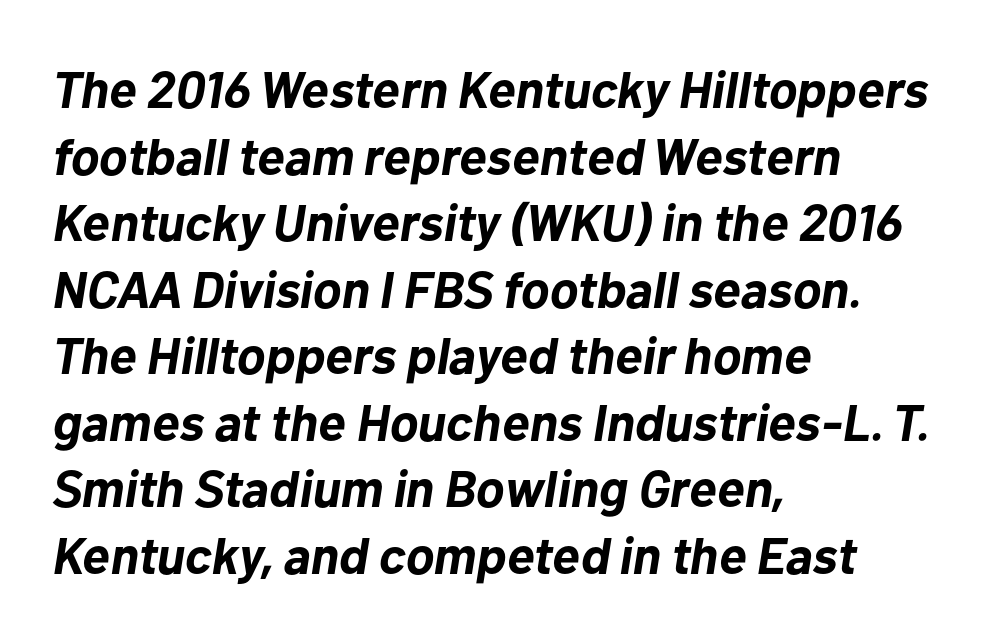
Leading matches the norm, producing a regular column. Leftover space on each line is placed entirely after the last word. In terms of posture, this sample is oblique. Do the characters align in a grid? No, the font is proportional. Here the glyphs are tracked normally, forming tight word shapes.
